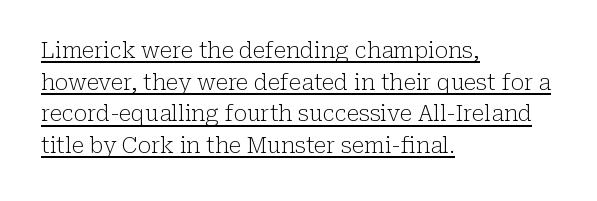
The image shows 22 px text type, upright; set left-aligned, normal line spacing (1.44x), normal letter spacing, underlined.
